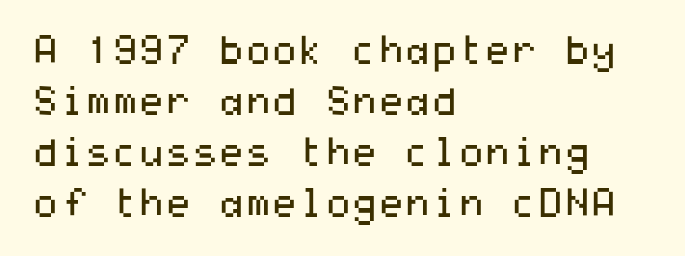
Q: Is the text bold? A: No.
Q: Is the text italic (slanted)? A: No, it is upright.
Q: Is the typeface a serif or a sans-serif typeface? A: Sans-serif.
Q: Is the text underlined? A: No.
Q: How is the paragraph aligned? A: Left-aligned.
Q: Is the spacing between letters normal or unusually wide? A: Normal.
Q: Is the spacing between lines tight, normal or loose? A: Normal.
Q: Width (condensed, normal, or wide)? A: Wide.
Q: Stroke contrast? A: Medium.
Q: x-height? A: Medium.
